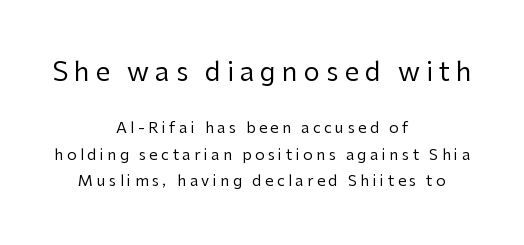
The passage shown begins with its larger block and ends with its smaller one. Weight: not bold — regular or lighter. Does extra space separate the letters? Yes, quite a lot of it. Underlining? Definitely not there. The paragraph shown floats in the horizontal middle.
